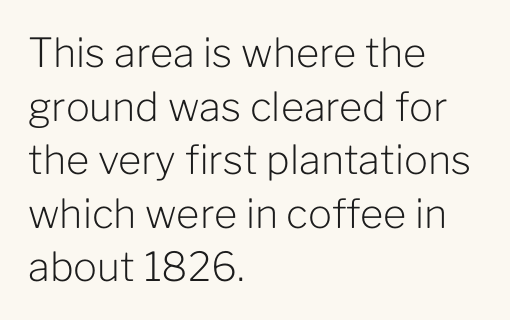
The image shows 40 px light sans-serif type, upright; set left-aligned, normal line spacing (1.34x), normal letter spacing, not underlined; low stroke contrast and a medium x-height.
